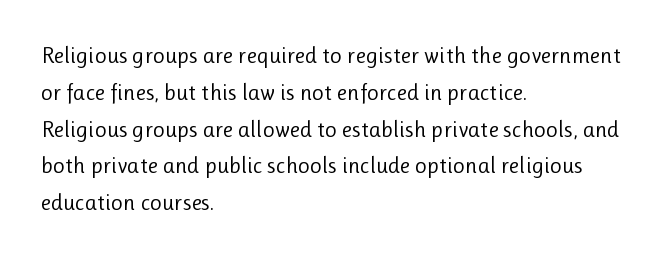
The image shows 23 px text type, upright; set left-aligned, normal line spacing (1.6x), normal letter spacing, not underlined.
